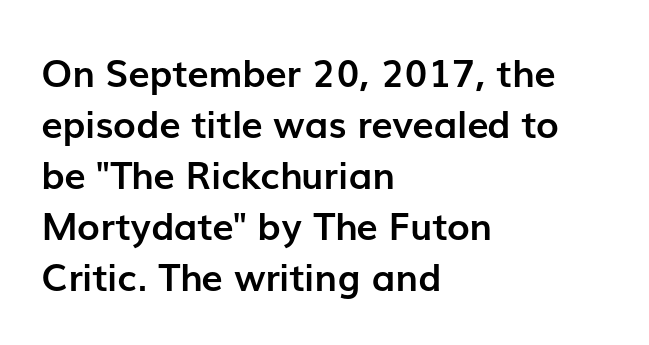
{"serif": "no", "italic": "no", "bold": "yes", "weight": "semibold", "width": "normal", "stroke_contrast": "low", "x_height": "medium", "monospaced": "no", "underline": "no", "align": "left", "line_spacing": "normal", "line_spacing_ratio": 1.34, "letter_spacing": "normal", "letter_spacing_em": 0.0, "glyph_px": 38}
